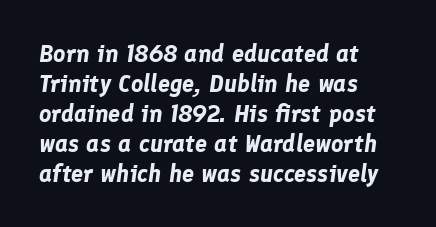
The image shows 24 px bold type, italic (leaning right); set left-aligned, normal line spacing (1.25x), normal letter spacing, not underlined.
